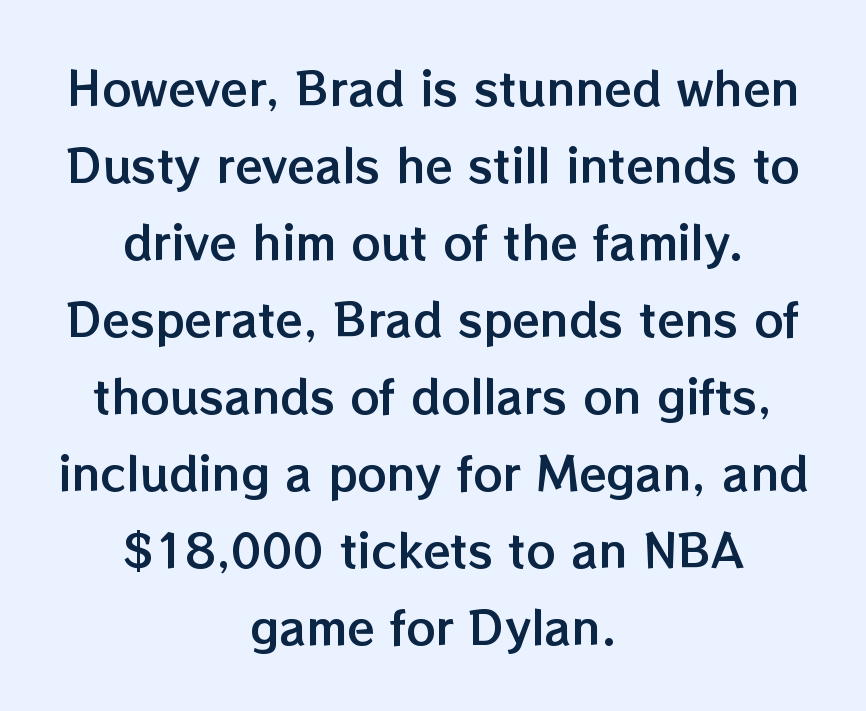
{"italic": "no", "width": "normal", "stroke_contrast": "low", "x_height": "medium", "monospaced": "no", "underline": "no", "align": "center", "line_spacing_ratio": 1.71, "letter_spacing": "normal", "letter_spacing_em": 0.0, "glyph_px": 45}
